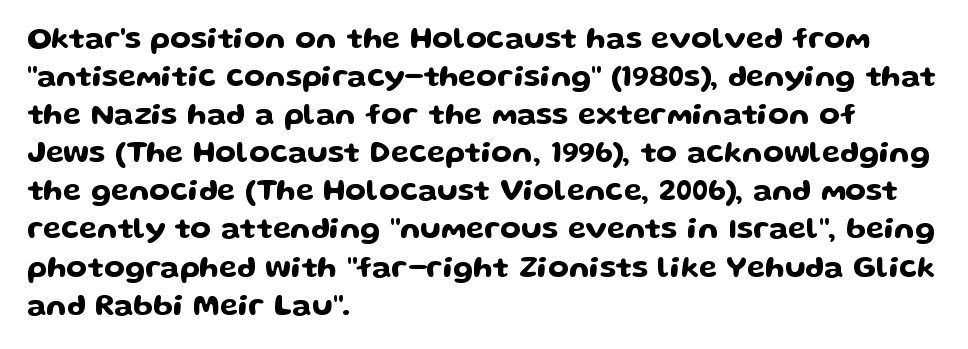
Q: Is the text italic (slanted)? A: No, it is upright.
Q: Is the typeface a serif or a sans-serif typeface? A: Sans-serif.
Q: Is the text underlined? A: No.
Q: How is the paragraph aligned? A: Left-aligned.
Q: Is the spacing between letters normal or unusually wide? A: Normal.
Q: Is the spacing between lines tight, normal or loose? A: Normal.
Q: Width (condensed, normal, or wide)? A: Wide.
Q: Stroke contrast? A: Low.
Q: x-height? A: Medium.
Q: Monospaced? A: No.
